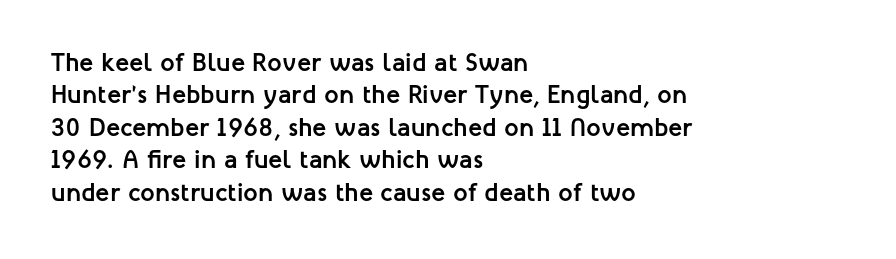
The image shows 26 px bold type, upright; set left-aligned, normal line spacing (1.25x), normal letter spacing, not underlined.
